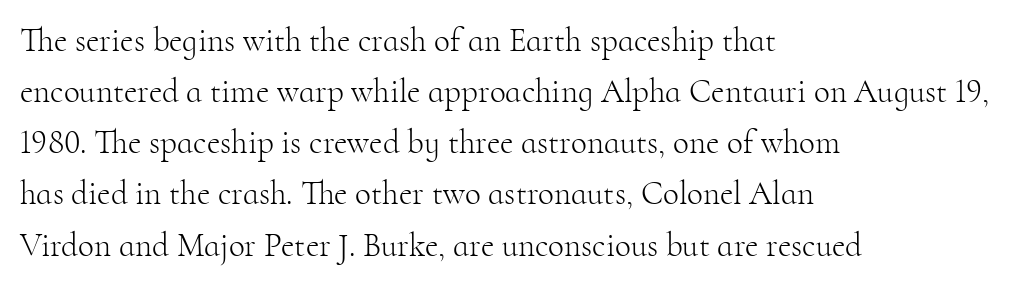
Check under the words: just untouched page. Serifs: yes, visible at the terminals of the letterforms. Here the designer chose a conventional face with non-uniform glyph widths. The weight tops out at a normal text grade.
